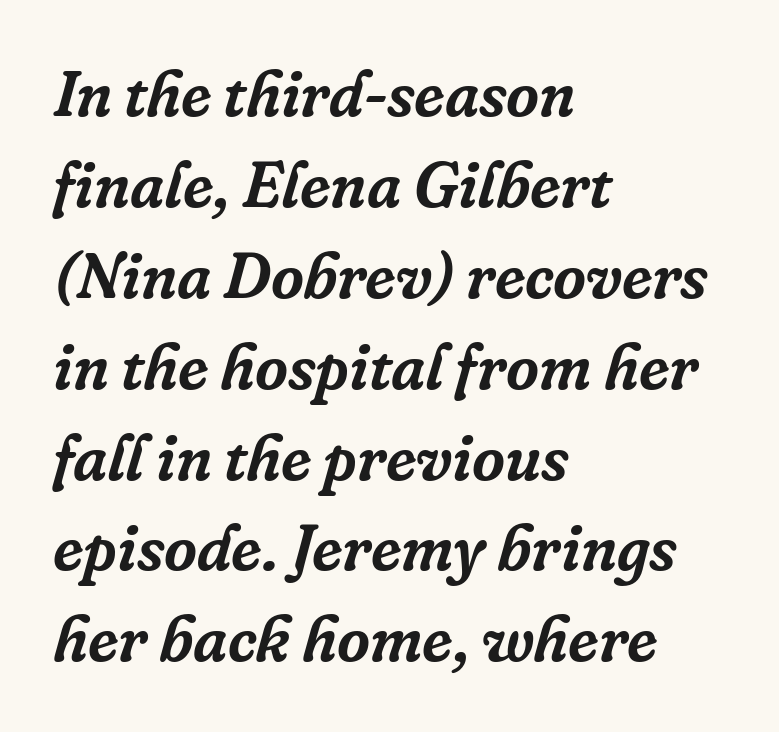
Q: Is the text italic (slanted)? A: Yes, it leans right by about 16 degrees.
Q: Is the typeface a serif or a sans-serif typeface? A: Serif.
Q: Is the text underlined? A: No.
Q: How is the paragraph aligned? A: Left-aligned.
Q: Is the spacing between letters normal or unusually wide? A: Normal.
Q: Is the spacing between lines tight, normal or loose? A: Normal.
Q: Width (condensed, normal, or wide)? A: Normal.
Q: Stroke contrast? A: Low.
Q: x-height? A: Medium.
Q: Monospaced? A: No.
